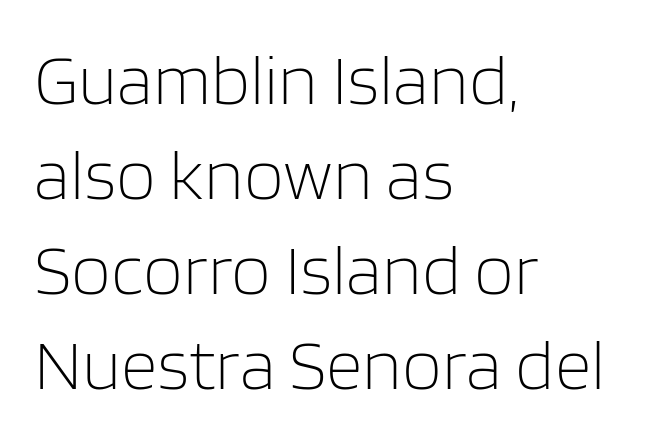
{"serif": "no", "italic": "no", "bold": "no", "weight": "light", "width": "normal", "stroke_contrast": "low", "x_height": "large", "monospaced": "no", "underline": "no", "align": "left", "line_spacing": "normal", "line_spacing_ratio": 1.32, "letter_spacing": "normal", "letter_spacing_em": 0.0, "glyph_px": 72}
